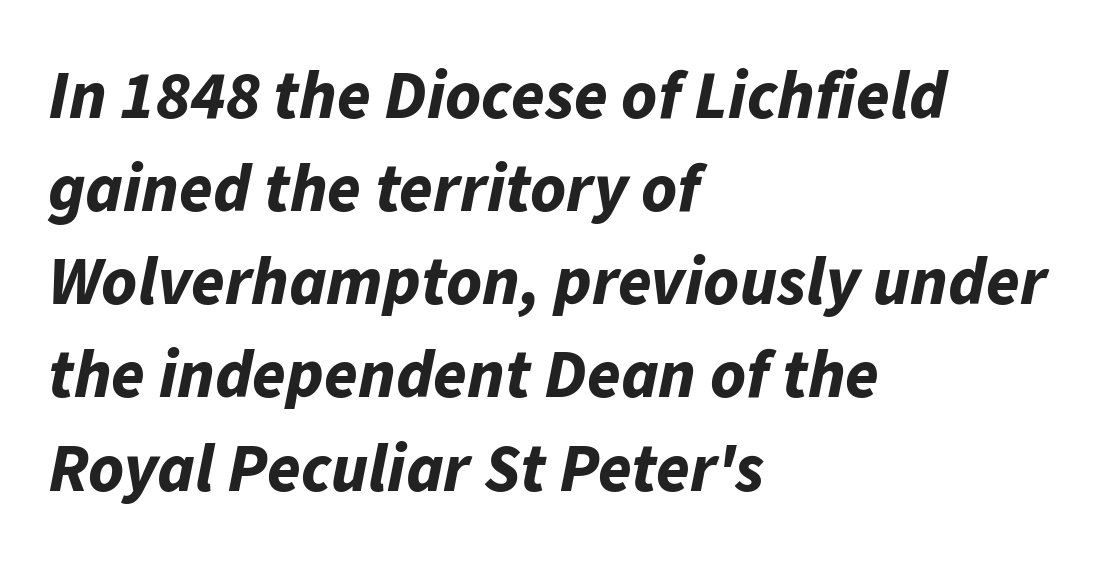
A classic flush-left, rag-right setting is used for this passage. Each glyph is drawn with heavy, bold strokes. The space directly below the letters is spotless. A typesetter would call this leading conventional body-copy spacing.
